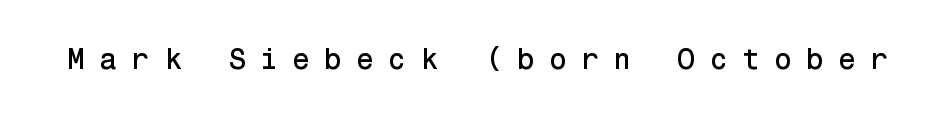
The image shows 29 px sans-serif type, upright; set unusually wide letter spacing (+0.49 em), not underlined; low stroke contrast and a medium x-height.
